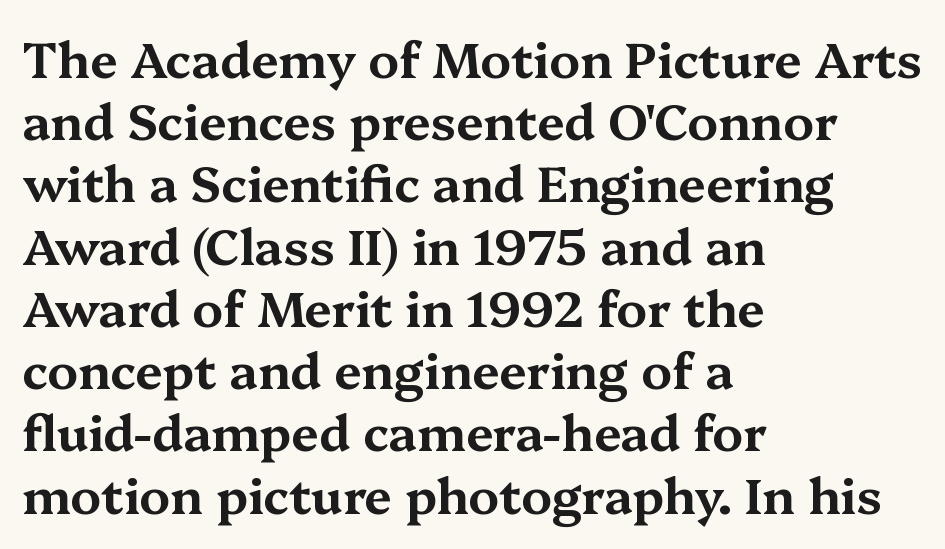
The letters advance in unequal steps, a hallmark of proportional type. The type family on display is of the serif kind. Each line starts at the same left margin while the right side varies. This is the regular roman posture of the typeface. Reading down the column, the eye jumps a familiar distance to each next line.
